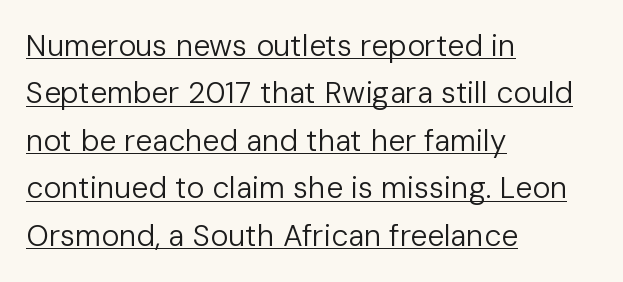
This rendering employs a face without finishing strokes, i.e., a sans-serif. A student would call this left alignment; a typographer would say flush left, rag right. The letters look calm and open, with moderate or lighter stems. How would I describe the line gaps? Plain and ordinary.
